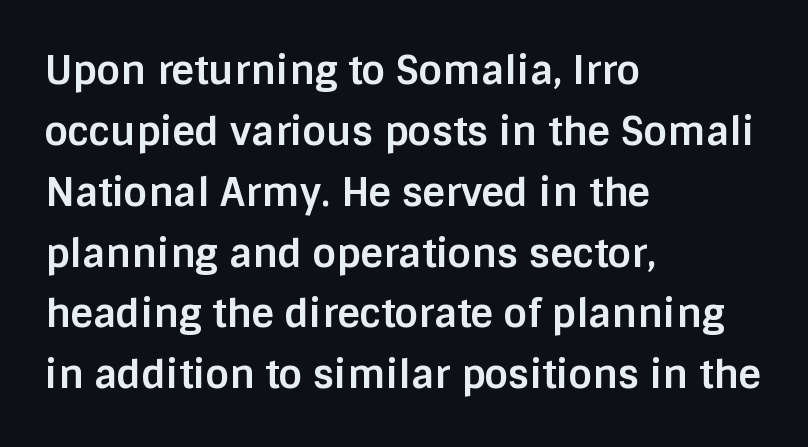
Q: Is the text bold? A: Yes.
Q: Is the text italic (slanted)? A: No, it is upright.
Q: Is the typeface a serif or a sans-serif typeface? A: Sans-serif.
Q: Is the text underlined? A: No.
Q: How is the paragraph aligned? A: Left-aligned.
Q: Is the spacing between letters normal or unusually wide? A: Normal.
Q: Is the spacing between lines tight, normal or loose? A: Normal.
Q: Width (condensed, normal, or wide)? A: Normal.
Q: Stroke contrast? A: Low.
Q: x-height? A: Large.
Q: Monospaced? A: No.
